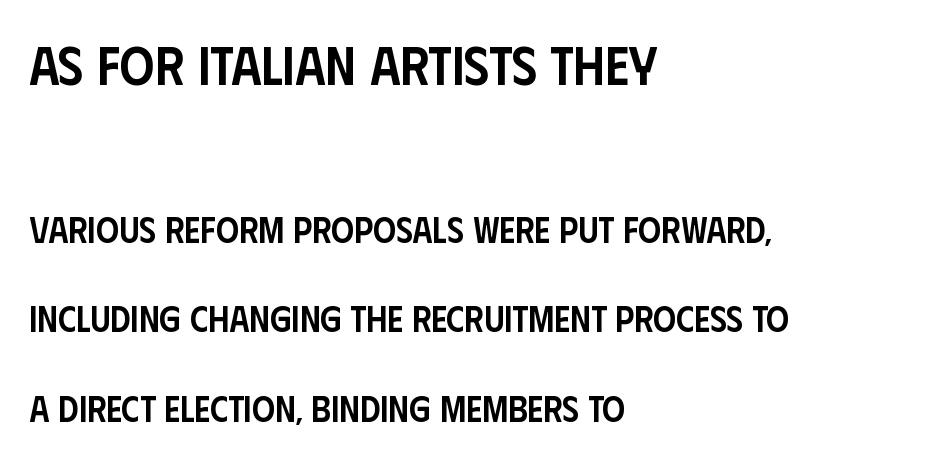
The image shows 54 px semibold, condensed sans-serif type, upright; set left-aligned, loose line spacing (2.48x), normal letter spacing, not underlined; the first (top) block is 1.5x larger; low stroke contrast and a large x-height.
